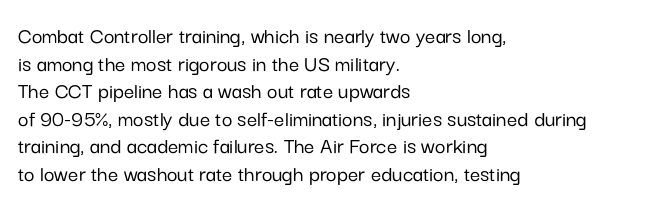
The line texture is even and compact thanks to regular tracking. These lines stack with their left ends in a neat column. The lettering stays uniformly vertical, giving the passage a roman look. Check the space under the baseline: it is left empty.
